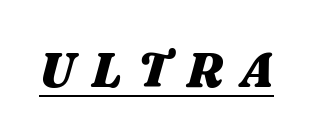
The image shows 49 px heavy type, italic (leaning right); set unusually wide letter spacing (+0.34 em), underlined; medium stroke contrast and a medium x-height.
